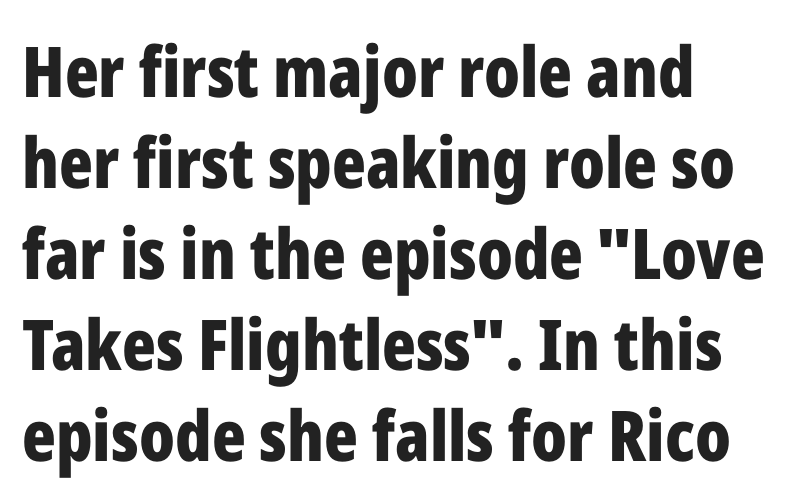
The area under the type is left untouched. Typesetter's note: full bold, strokes at maximum text heaviness. Posture: straight, roman, zero tilt. Caption: standard tracking, unaltered. Regular leading.
